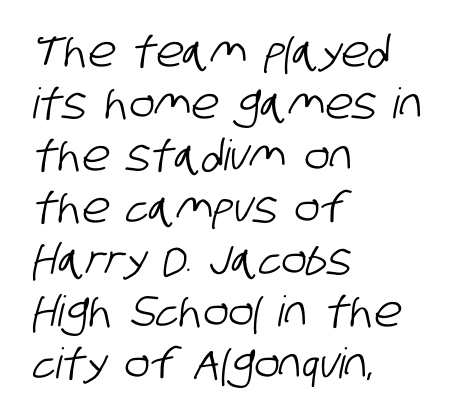
{"serif": "no", "width": "condensed", "stroke_contrast": "low", "x_height": "large", "monospaced": "no", "underline": "no", "align": "left", "line_spacing_ratio": 1.24, "letter_spacing": "normal", "letter_spacing_em": 0.0, "glyph_px": 42}
